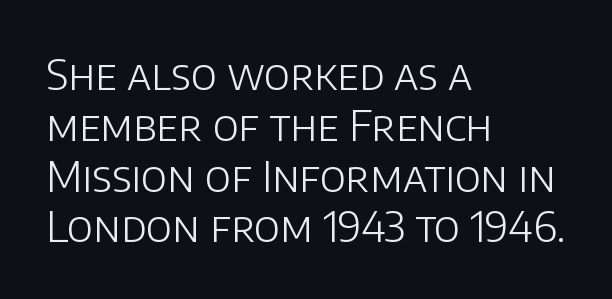
The image shows 42 px light sans-serif type, upright; set left-aligned, line spacing 1.21x, normal letter spacing, not underlined; low stroke contrast and a large x-height.
